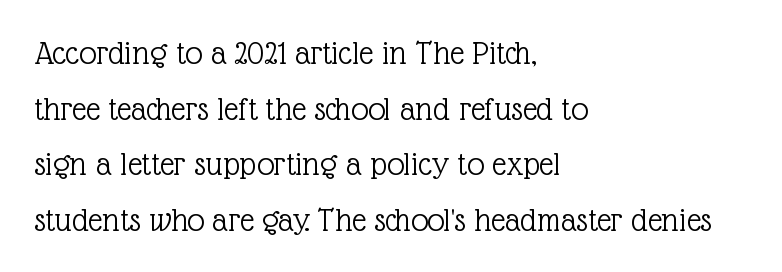
Visually the block forms a straight wall on the left and a jagged coastline on the right. Little horizontal feet cap the strokes, marking this as serif type. Underlining? Definitely not there. You could not count columns in this text — the font is proportionally spaced.
